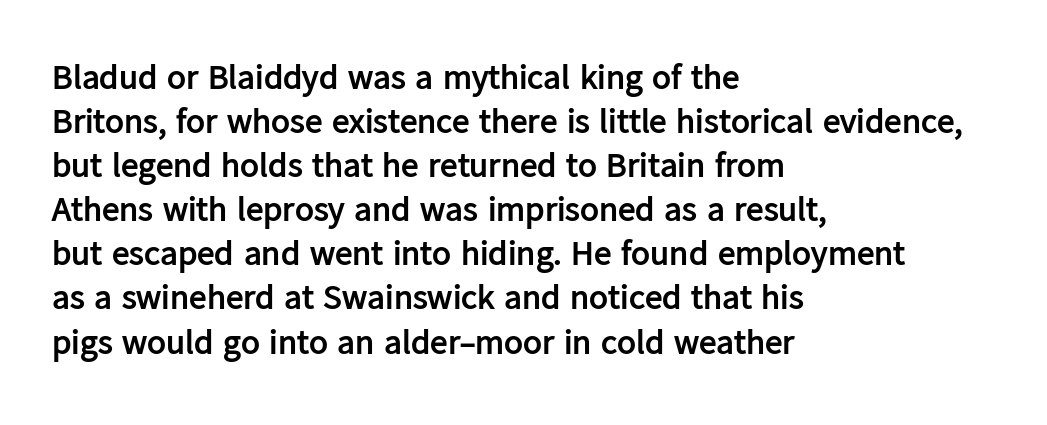
Thick stems and heavy bowls — unmistakably bold. This sample has the flowing, uneven cadence of proportional lettering. Type style note: lacks serifs. There is no visible air inserted between adjacent glyphs. This rendering features lettering with no underline. Ascenders rise straight up at ninety degrees.
